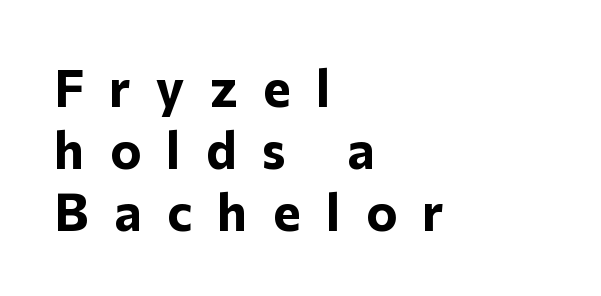
The lines in this sample share a left origin and differ only in where they stop. How are the letters spaced? Widely, with obvious added tracking. You can tell it's not italic because the verticals are truly vertical. To sum up the face: it is a sans, with no serifs. Quick note: underline off.
